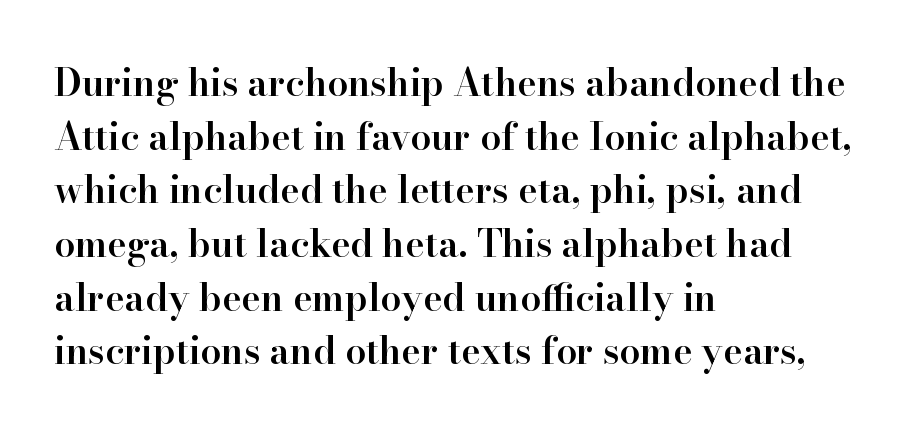
{"serif": "yes", "italic": "no", "bold": "semi", "weight": "semibold", "width": "normal", "stroke_contrast": "high", "x_height": "small", "monospaced": "no", "underline": "no", "align": "left", "line_spacing": "normal", "line_spacing_ratio": 1.45, "letter_spacing": "normal", "letter_spacing_em": 0.0, "glyph_px": 37}
